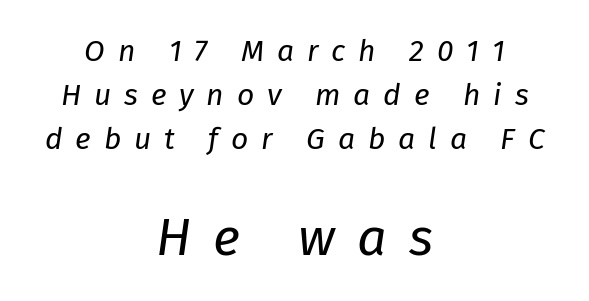
{"italic": "yes", "lean": "right", "slant_degrees": 8, "bold": "no", "weight": "regular", "width": "normal", "stroke_contrast": "low", "x_height": "medium", "monospaced": "no", "underline": "no", "align": "center", "line_spacing": "normal", "line_spacing_ratio": 1.47, "letter_spacing": "wide", "letter_spacing_em": 0.43, "larger_block": "second", "size_ratio": 1.73, "glyph_px": 52}
